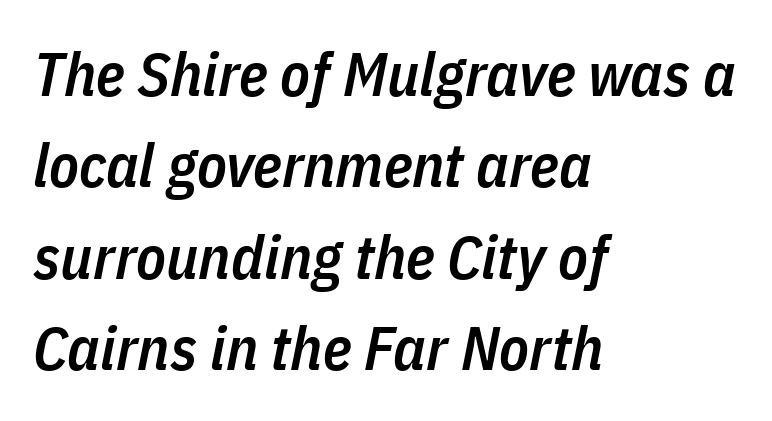
{"italic": "yes", "lean": "right", "slant_degrees": 11, "bold": "semi", "weight": "semibold", "width": "condensed", "stroke_contrast": "low", "x_height": "medium", "monospaced": "no", "underline": "no", "align": "left", "line_spacing": "normal", "line_spacing_ratio": 1.5, "letter_spacing": "normal", "letter_spacing_em": 0.0, "glyph_px": 61}
